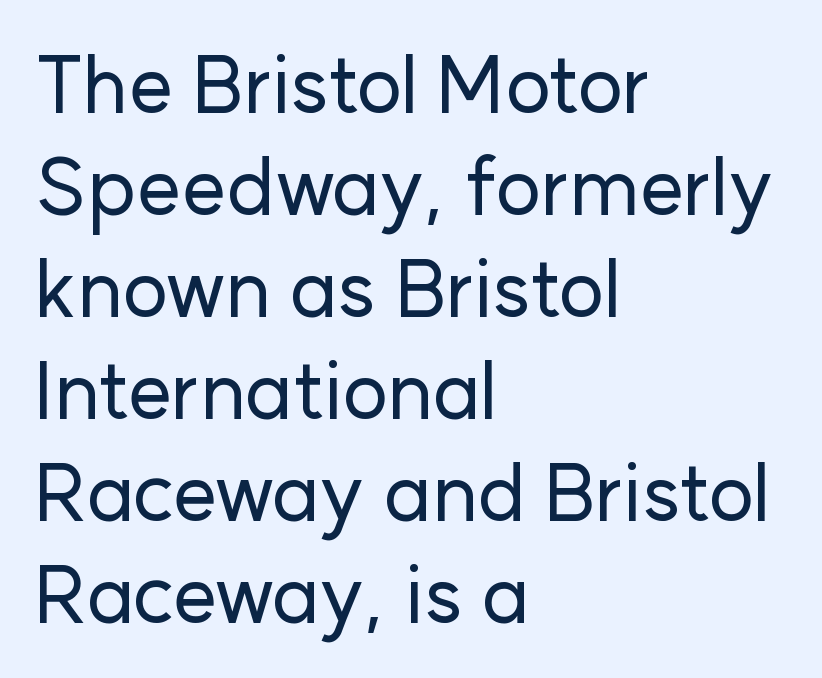
Q: Is the text italic (slanted)? A: No, it is upright.
Q: Is the typeface a serif or a sans-serif typeface? A: Sans-serif.
Q: Is the text underlined? A: No.
Q: How is the paragraph aligned? A: Left-aligned.
Q: Is the spacing between letters normal or unusually wide? A: Normal.
Q: Is the spacing between lines tight, normal or loose? A: Normal.
Q: Width (condensed, normal, or wide)? A: Normal.
Q: Stroke contrast? A: Low.
Q: x-height? A: Medium.
Q: Monospaced? A: No.
